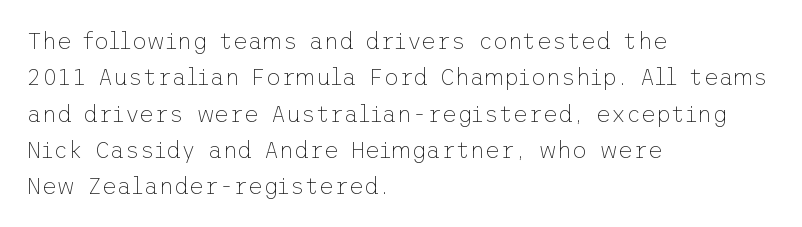
The image shows 23 px text type, upright; set left-aligned, normal line spacing (1.58x), normal letter spacing, not underlined.
